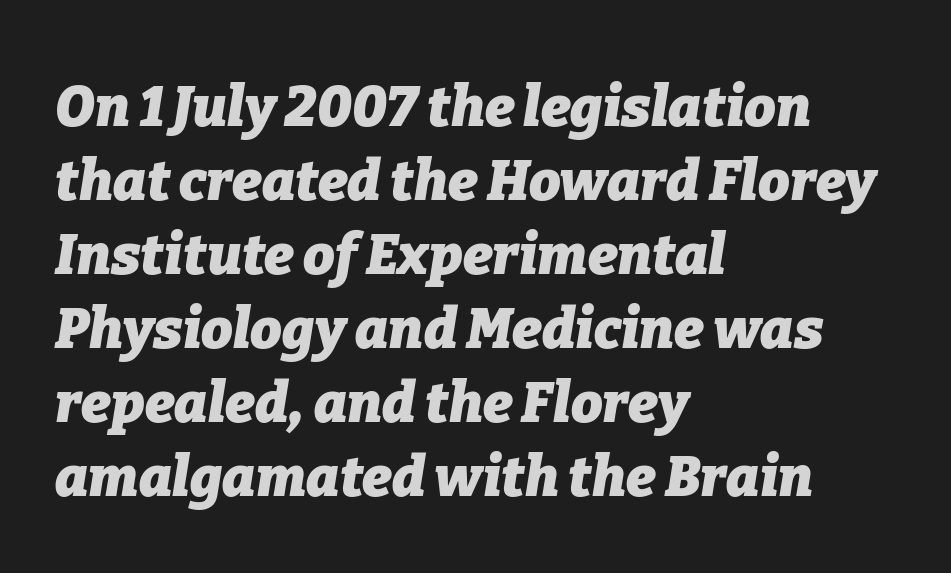
The image shows 56 px heavy type, italic (leaning right); set left-aligned, normal line spacing (1.32x), normal letter spacing, not underlined; low stroke contrast and a medium x-height.
